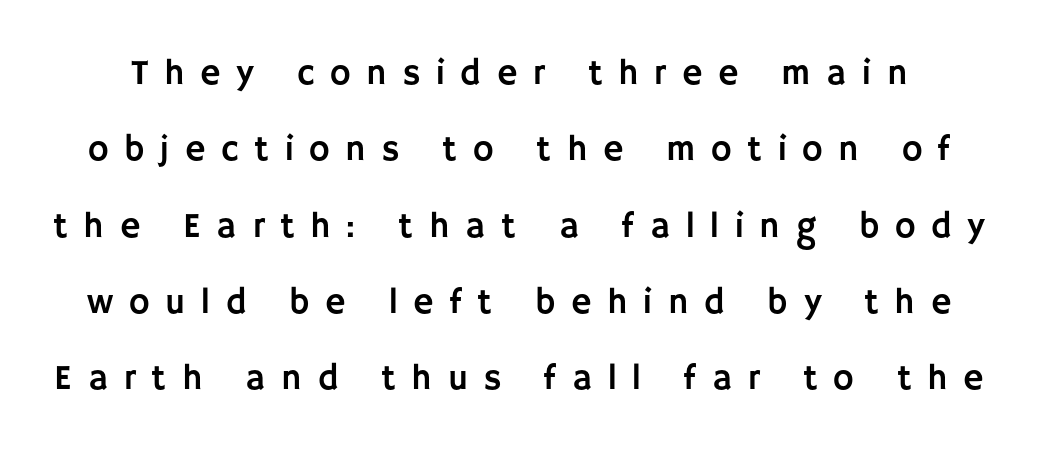
{"serif": "no", "italic": "no", "width": "normal", "stroke_contrast": "low", "x_height": "large", "monospaced": "no", "underline": "no", "line_spacing": "loose", "line_spacing_ratio": 2.18, "letter_spacing": "wide", "letter_spacing_em": 0.45, "glyph_px": 35}
